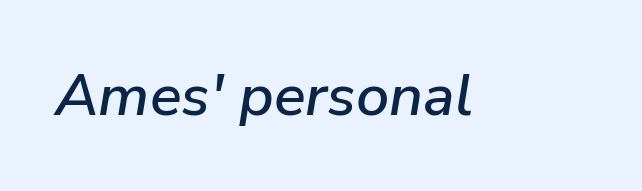
The letters are slanted; this is an italic face. Each word holds together tightly as a unit, with standard inter-letter gaps. You could not count columns in this text — the font is proportionally spaced. The gap between lines stays unmarked.
